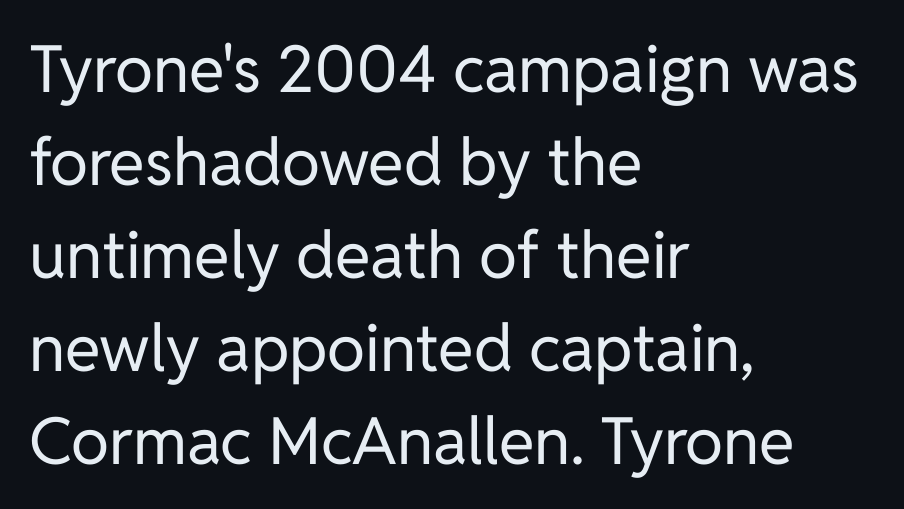
{"serif": "no", "italic": "no", "bold": "no", "weight": "regular", "width": "normal", "stroke_contrast": "low", "x_height": "medium", "monospaced": "no", "underline": "no", "align": "left", "line_spacing": "normal", "line_spacing_ratio": 1.43, "letter_spacing": "normal", "letter_spacing_em": 0.0, "glyph_px": 65}
